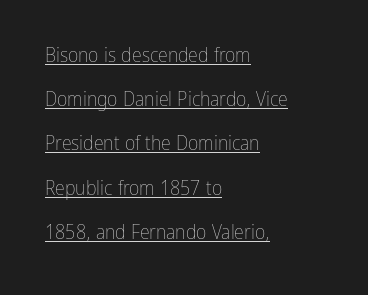
The image shows 20 px text type, upright; set left-aligned, loose line spacing (2.21x), normal letter spacing, underlined.
